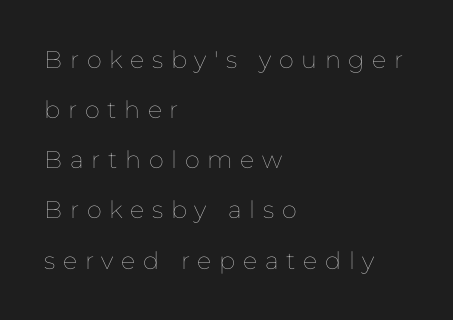
The type is letterspaced generously, with wide tracking. This block would shrink considerably if given ordinary leading; it's expanded now. The lines are quadded left. Ink coverage per letter is moderate at most.
